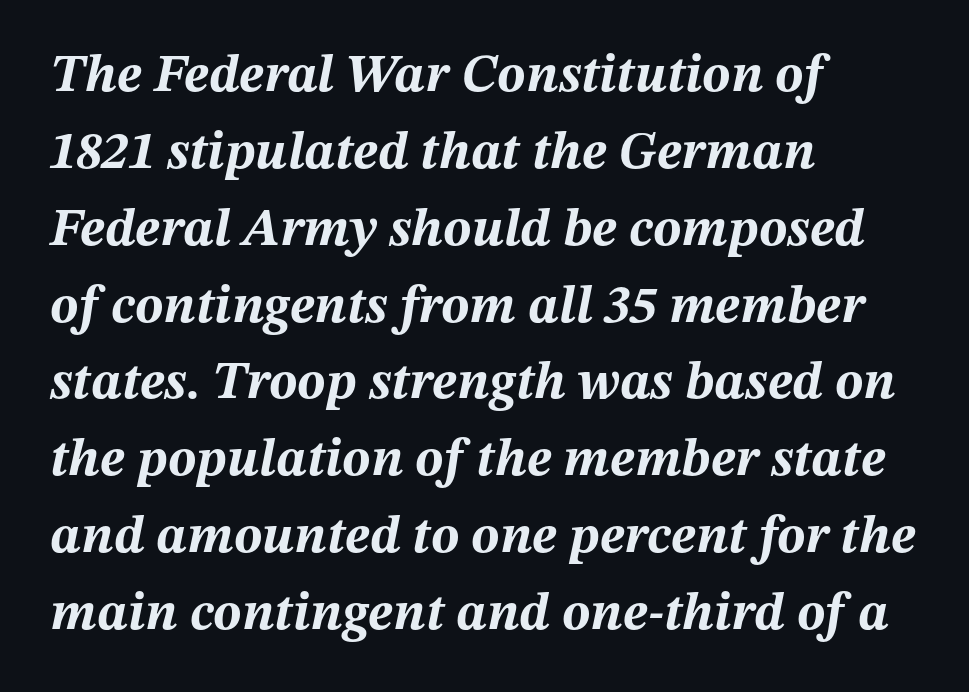
This is heavy type, rendered in bold. Reading down the block, your eye returns to a fixed left position each line. Inter-character spacing is left at the font's built-in metrics. The zone under the glyphs is completely vacant. These lines are rendered in a variable-pitch font.
